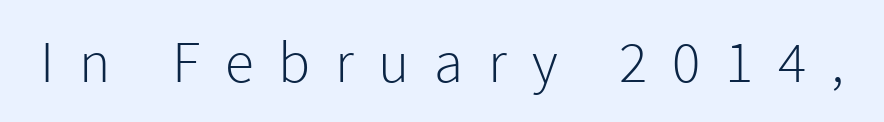
Q: Is the text bold? A: No.
Q: Is the text italic (slanted)? A: No, it is upright.
Q: Is the typeface a serif or a sans-serif typeface? A: Sans-serif.
Q: Is the text underlined? A: No.
Q: Is the spacing between letters normal or unusually wide? A: Unusually wide.
Q: Width (condensed, normal, or wide)? A: Normal.
Q: x-height? A: Medium.
Q: Monospaced? A: No.
